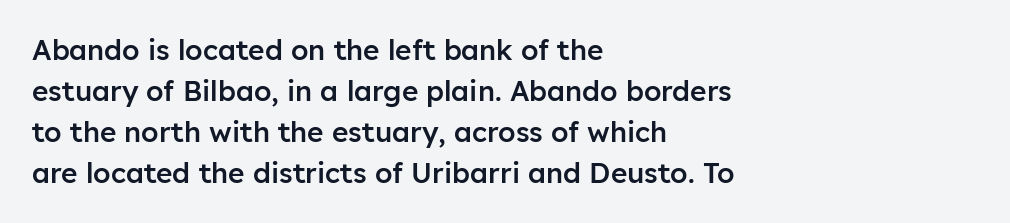
Q: Is the text bold? A: Semi-bold.
Q: Is the text italic (slanted)? A: No, it is upright.
Q: Is the typeface a serif or a sans-serif typeface? A: Sans-serif.
Q: Is the text underlined? A: No.
Q: How is the paragraph aligned? A: Left-aligned.
Q: Is the spacing between letters normal or unusually wide? A: Normal.
Q: Is the spacing between lines tight, normal or loose? A: Normal.
Q: Width (condensed, normal, or wide)? A: Normal.
Q: Stroke contrast? A: Low.
Q: x-height? A: Medium.
Q: Monospaced? A: No.
